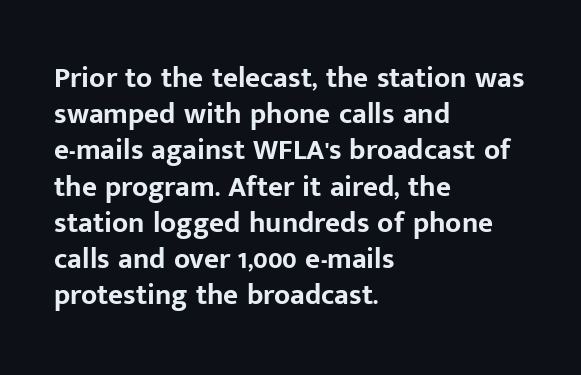
{"serif": "no", "italic": "no", "bold": "yes", "weight": "bold", "width": "normal", "stroke_contrast": "low", "x_height": "medium", "monospaced": "no", "underline": "no", "align": "left", "line_spacing": "normal", "line_spacing_ratio": 1.25, "letter_spacing": "normal", "letter_spacing_em": 0.0, "glyph_px": 29}
